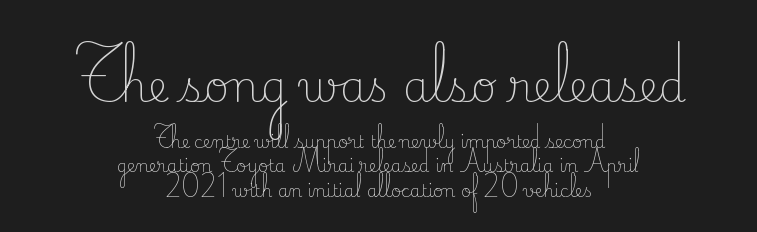
The image shows 43 px light serif type, upright; set centered, normal line spacing (1.45x), normal letter spacing, not underlined; the first (top) block is 2.53x larger; low stroke contrast and a small x-height.
